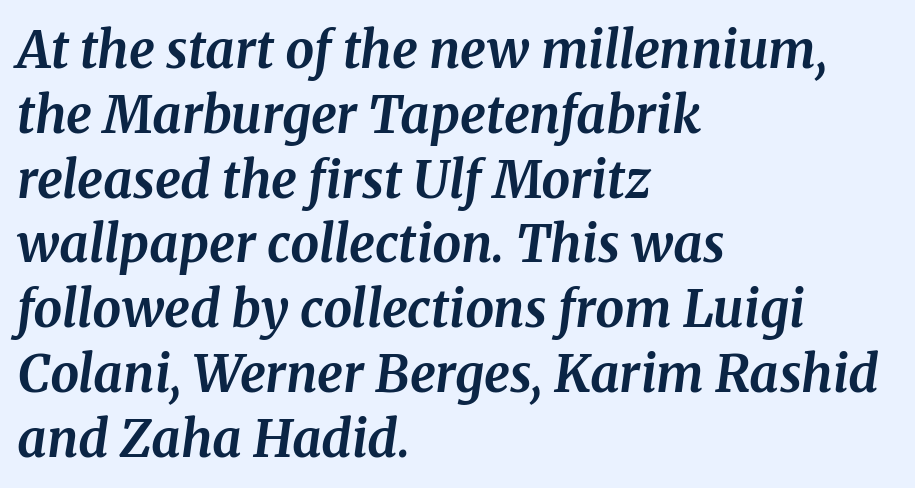
The face used here is rendered with its standard letterfit. The gap between lines stays unmarked. Does the weight exceed regular? Yes, all the way to bold. Note: serifs present on the glyphs. Varying glyph widths throughout — classic text-font behaviour.
